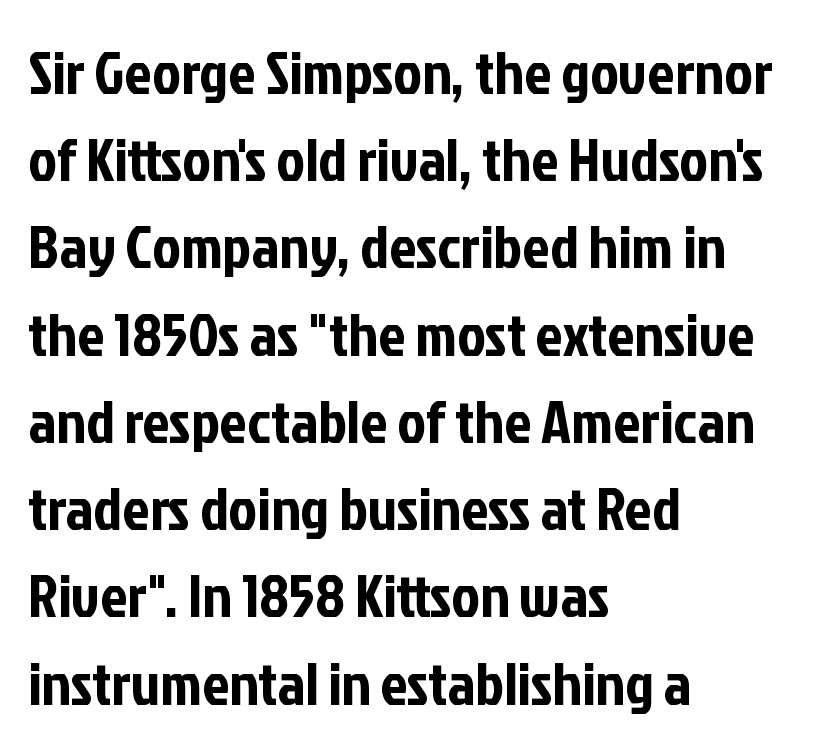
Classification — sans serif. Notice how the passage keeps a crisp vertical edge on the left only. Honestly, the row spacing looks completely unremarkable. Varying glyph widths throughout — classic text-font behaviour.
